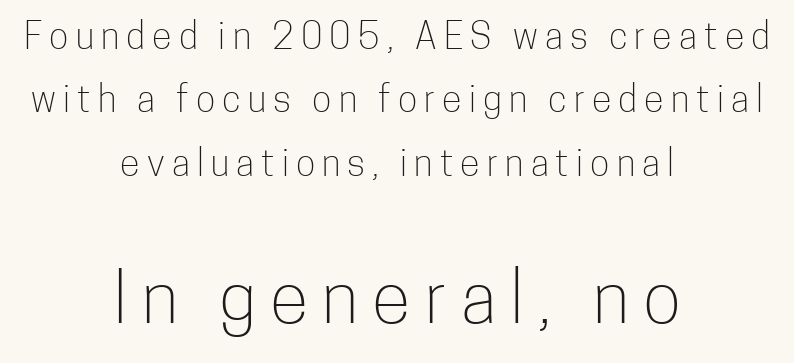
Q: Is the text bold? A: No.
Q: Is the text italic (slanted)? A: No, it is upright.
Q: Is the typeface a serif or a sans-serif typeface? A: Sans-serif.
Q: Is the text underlined? A: No.
Q: How is the paragraph aligned? A: Centered.
Q: Is the spacing between letters normal or unusually wide? A: Unusually wide.
Q: Which block of text is set in a larger size, the first (top) or the second (bottom)? A: The second (bottom) one.
Q: Width (condensed, normal, or wide)? A: Condensed.
Q: Stroke contrast? A: Low.
Q: x-height? A: Medium.
Q: Monospaced? A: No.
